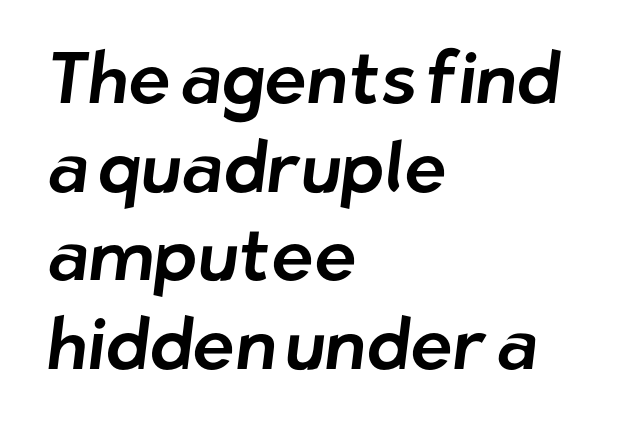
Q: Is the typeface a serif or a sans-serif typeface? A: Sans-serif.
Q: Is the text underlined? A: No.
Q: How is the paragraph aligned? A: Left-aligned.
Q: Is the spacing between letters normal or unusually wide? A: Normal.
Q: Width (condensed, normal, or wide)? A: Normal.
Q: Stroke contrast? A: Low.
Q: x-height? A: Medium.
Q: Monospaced? A: No.
